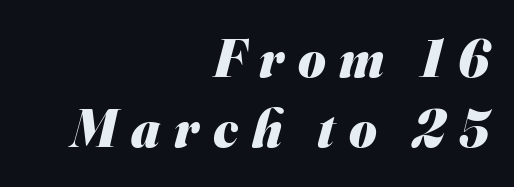
Honestly, the row spacing looks completely unremarkable. The rendering shows plain stroke endings on the letterforms — a sans-serif design. Only glyphs here, with clear space below each row. Observe the wide spacing: letters keep a clear distance from each other. Notice how the passage keeps a crisp vertical edge on the right only.
